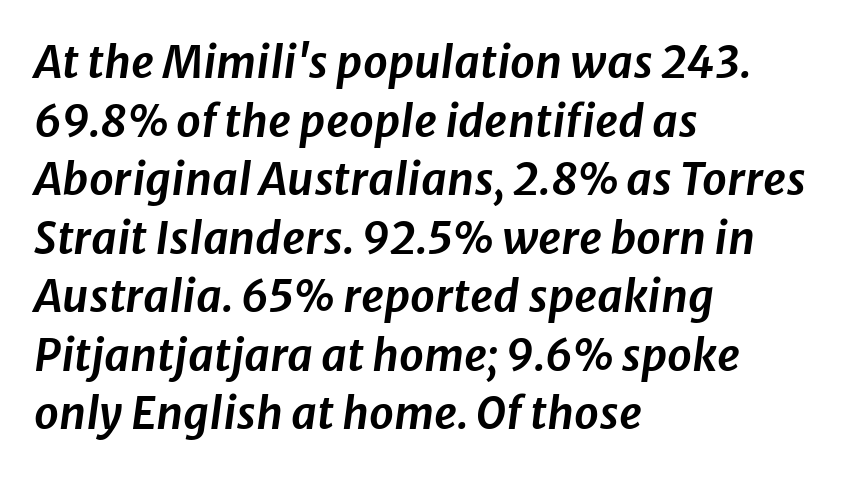
{"italic": "yes", "lean": "right", "slant_degrees": 8, "width": "normal", "stroke_contrast": "low", "x_height": "medium", "monospaced": "no", "underline": "no", "align": "left", "line_spacing": "normal", "line_spacing_ratio": 1.33, "letter_spacing": "normal", "letter_spacing_em": 0.0, "glyph_px": 44}
